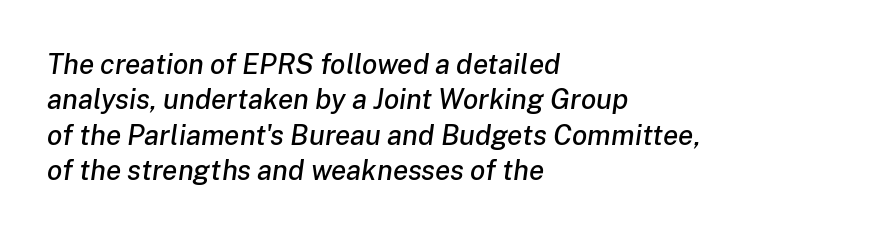
The image shows 28 px text type, italic (leaning right); set left-aligned, normal line spacing (1.26x), normal letter spacing, not underlined; low stroke contrast and a medium x-height.
